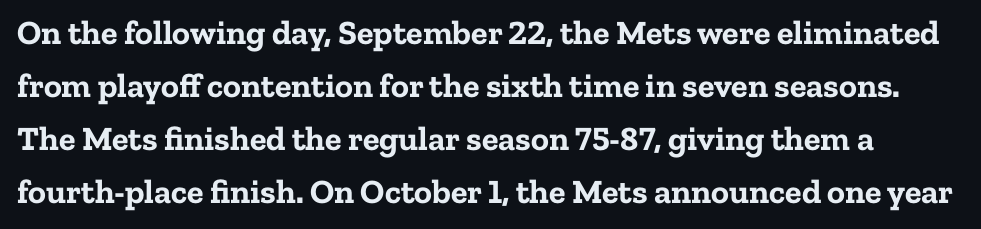
Q: Is the text bold? A: Yes.
Q: Is the text italic (slanted)? A: No, it is upright.
Q: Is the typeface a serif or a sans-serif typeface? A: Serif.
Q: Is the text underlined? A: No.
Q: Is the spacing between letters normal or unusually wide? A: Normal.
Q: Is the spacing between lines tight, normal or loose? A: Normal.
Q: Width (condensed, normal, or wide)? A: Normal.
Q: Stroke contrast? A: Low.
Q: x-height? A: Medium.
Q: Monospaced? A: No.
